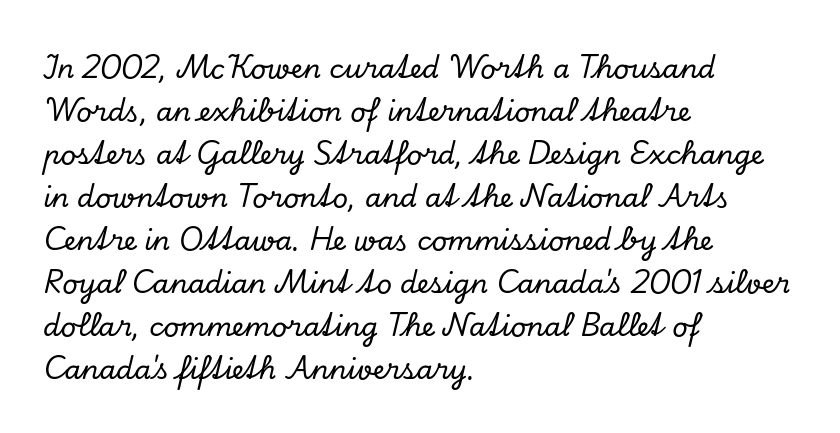
{"italic": "yes", "lean": "right", "slant_degrees": 13, "underline": "no", "align": "left", "line_spacing": "normal", "line_spacing_ratio": 1.59, "letter_spacing": "normal", "letter_spacing_em": 0.0, "glyph_px": 27}
